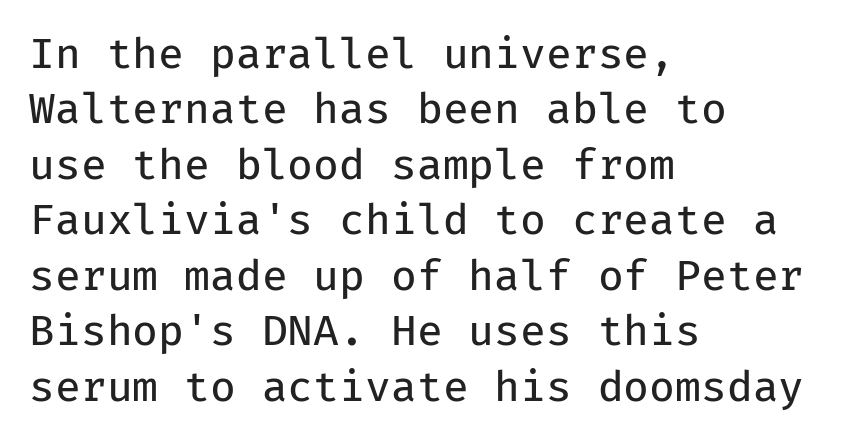
Observe the ordinary spacing: letters are neighbours, not strangers. Notice how the passage keeps a crisp vertical edge on the left only. Vertical stems look standard width or narrower in stroke. The zone under the glyphs is completely vacant.
